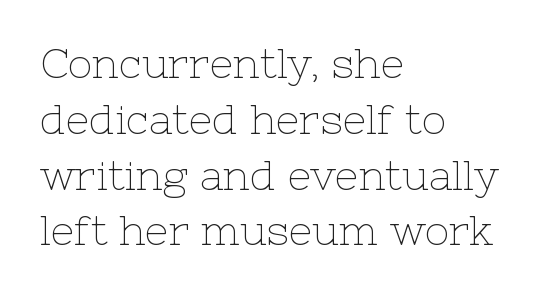
{"serif": "yes", "italic": "no", "bold": "no", "weight": "thin", "width": "normal", "stroke_contrast": "low", "x_height": "medium", "monospaced": "no", "underline": "no", "align": "left", "line_spacing": "normal", "line_spacing_ratio": 1.36, "letter_spacing": "normal", "letter_spacing_em": 0.0, "glyph_px": 41}
